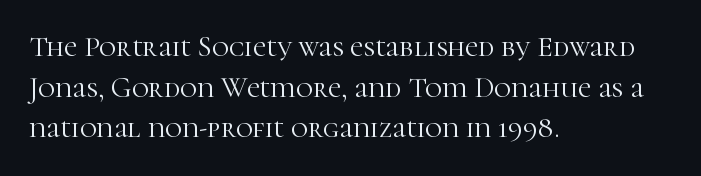
The image shows 29 px light serif type, upright; set left-aligned, normal line spacing (1.4x), normal letter spacing, not underlined; high stroke contrast and a medium x-height.
